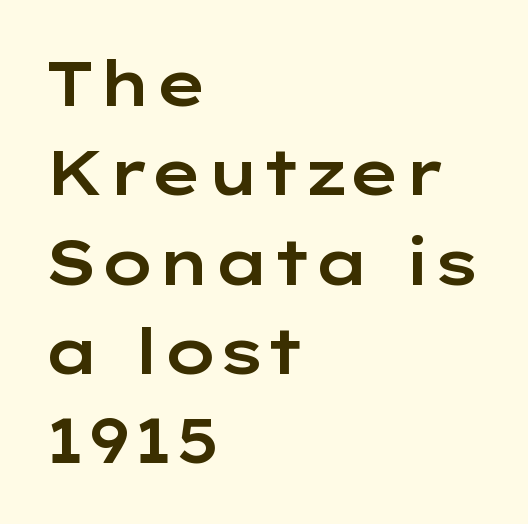
The image shows 62 px wide sans-serif type, upright; set left-aligned, normal line spacing (1.44x), normal letter spacing, not underlined; low stroke contrast and a medium x-height.
